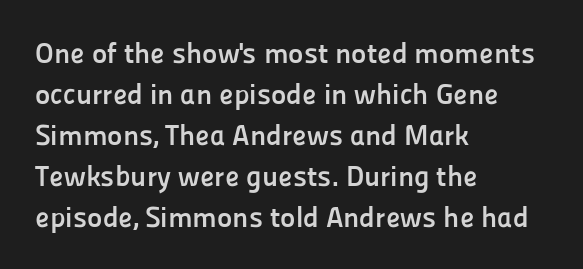
Q: Is the text bold? A: Yes.
Q: Is the text italic (slanted)? A: No, it is upright.
Q: Is the typeface a serif or a sans-serif typeface? A: Sans-serif.
Q: Is the text underlined? A: No.
Q: How is the paragraph aligned? A: Left-aligned.
Q: Is the spacing between letters normal or unusually wide? A: Normal.
Q: Is the spacing between lines tight, normal or loose? A: Normal.
Q: Width (condensed, normal, or wide)? A: Normal.
Q: Stroke contrast? A: Low.
Q: x-height? A: Medium.
Q: Monospaced? A: No.
